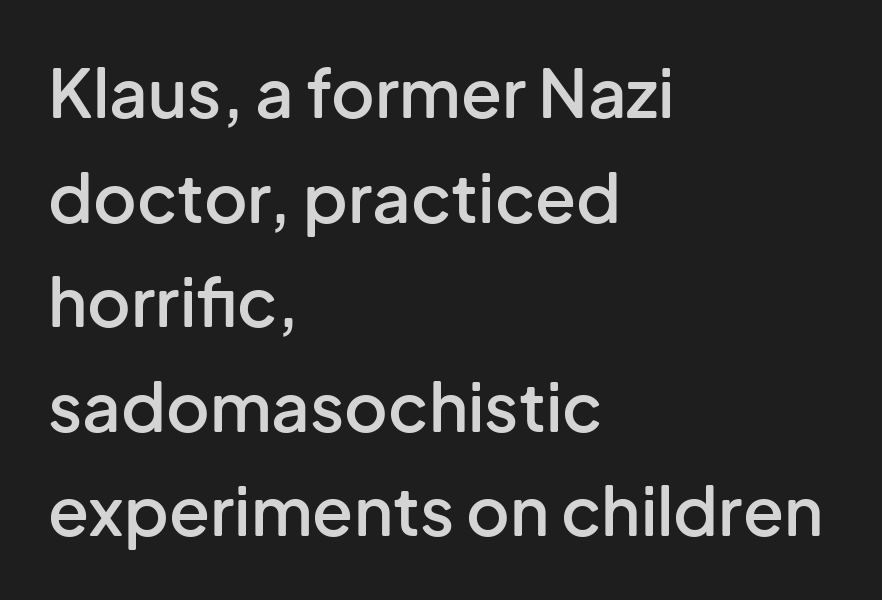
Every stem runs plumb, perpendicular to the baseline. Do the characters align in a grid? No, the font is proportional. These lines keep a tight, regular rhythm from letter to letter. Horizontal alignment here is leftward, the default for most running prose.
